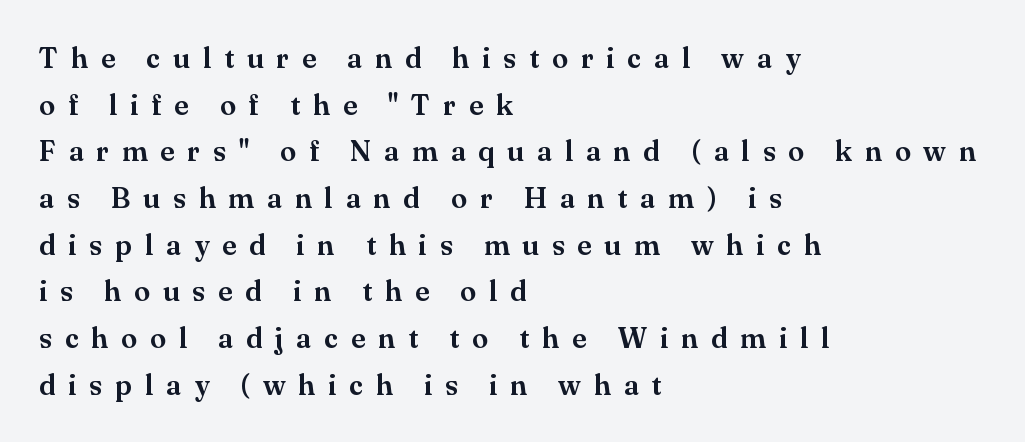
Each letter keeps its own natural width here, so spacing adapts to shape. Designer's note — italics off, roman on. Horizontally, the lines are justified to the leading edge only. Compared with typical body copy, the letter spacing here is much looser.
